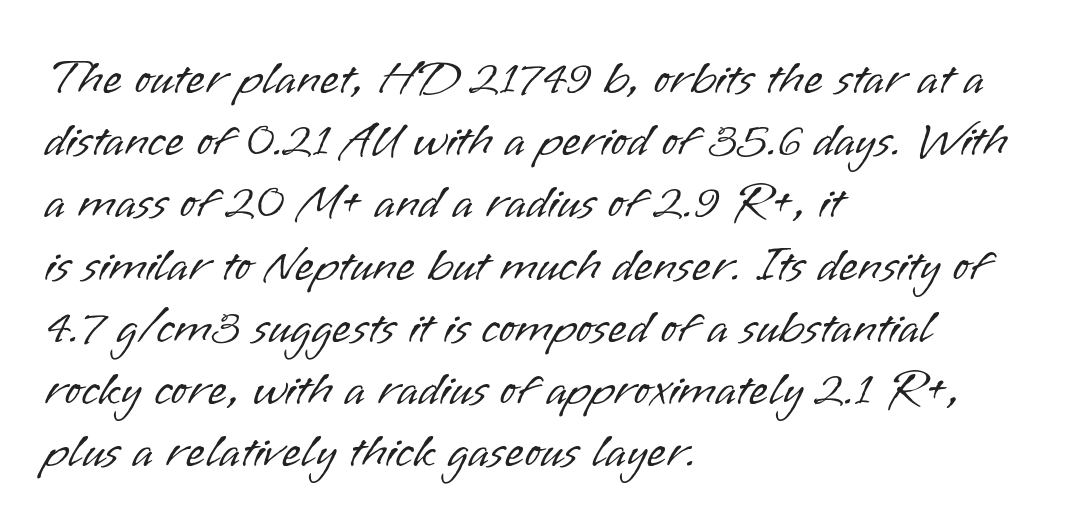
Short and long lines alike share a common starting point at left. A typesetter would call this proportional, since set widths differ per character. Just letters on the line, the space beneath them empty. Compared with a typical body face, this is equally light or lighter still. This is sans-serif lettering, the kind often seen on screens and signage.
